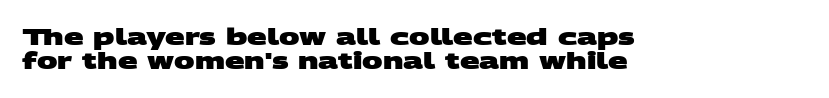
Q: Is the text bold? A: Yes.
Q: Is the text underlined? A: No.
Q: How is the paragraph aligned? A: Left-aligned.
Q: Is the spacing between letters normal or unusually wide? A: Normal.
Q: Is the spacing between lines tight, normal or loose? A: Tight.
